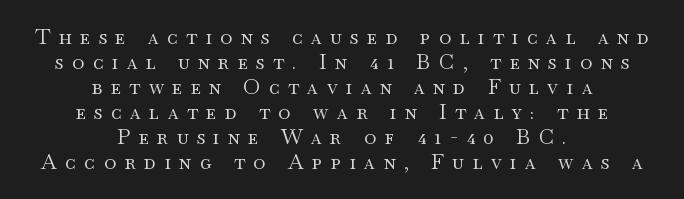
The image shows 21 px text type, upright; set centered, line spacing 1.19x, unusually wide letter spacing (+0.4 em), not underlined.
